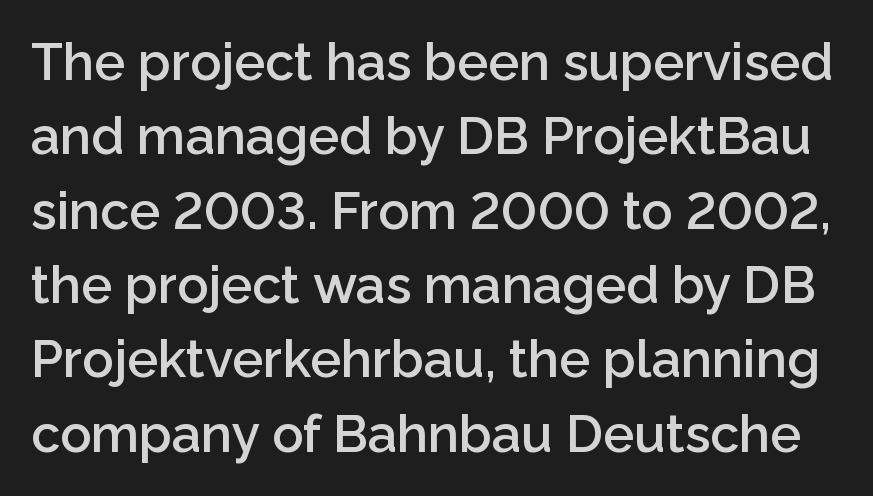
{"serif": "no", "italic": "no", "bold": "semi", "weight": "semibold", "width": "normal", "stroke_contrast": "low", "x_height": "medium", "monospaced": "no", "underline": "no", "line_spacing": "normal", "line_spacing_ratio": 1.43, "letter_spacing": "normal", "letter_spacing_em": 0.0, "glyph_px": 52}
